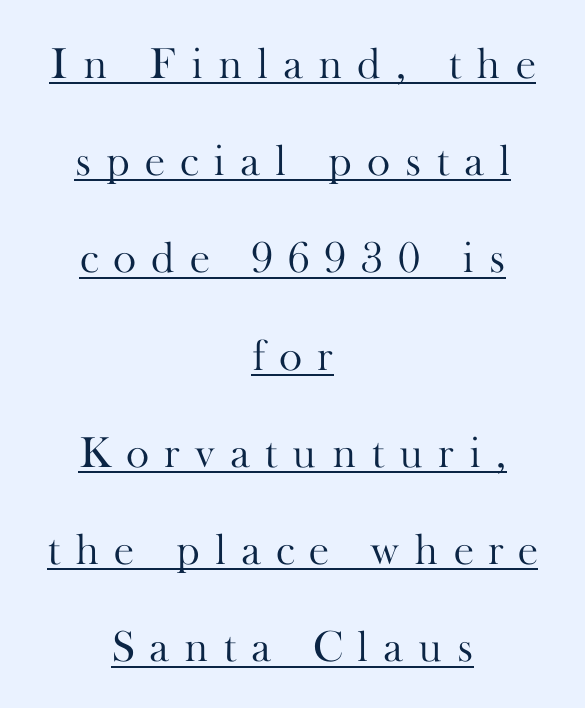
{"serif": "yes", "italic": "no", "bold": "no", "weight": "light", "width": "normal", "stroke_contrast": "high", "x_height": "small", "monospaced": "no", "underline": "yes", "align": "center", "line_spacing": "loose", "line_spacing_ratio": 2.21, "letter_spacing": "wide", "letter_spacing_em": 0.34, "glyph_px": 44}
